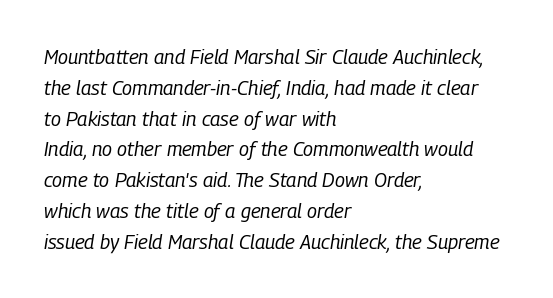
Q: Is the text bold? A: No.
Q: Is the text italic (slanted)? A: Yes, it leans right by about 9 degrees.
Q: Is the text underlined? A: No.
Q: How is the paragraph aligned? A: Left-aligned.
Q: Is the spacing between letters normal or unusually wide? A: Normal.
Q: Is the spacing between lines tight, normal or loose? A: Normal.
